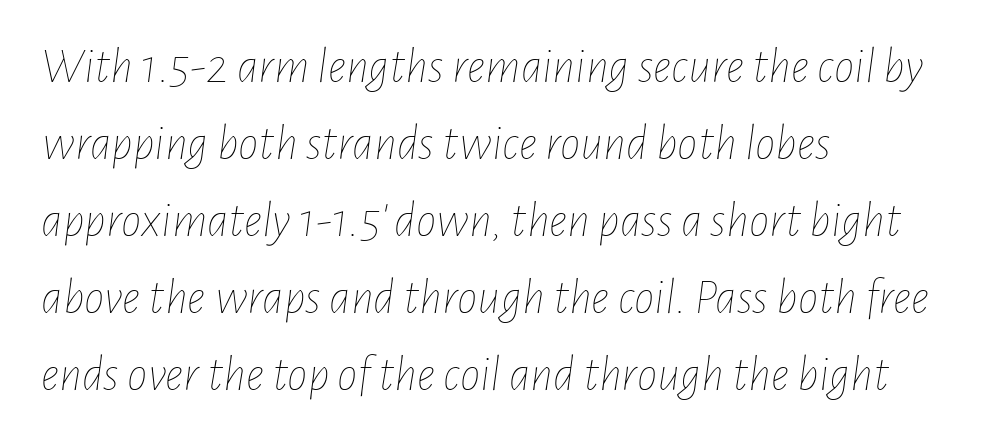
{"italic": "yes", "lean": "right", "slant_degrees": 7, "bold": "no", "weight": "thin", "width": "condensed", "stroke_contrast": "low", "x_height": "medium", "monospaced": "no", "underline": "no", "align": "left", "line_spacing": "normal", "line_spacing_ratio": 1.51, "letter_spacing": "normal", "letter_spacing_em": 0.0, "glyph_px": 51}
